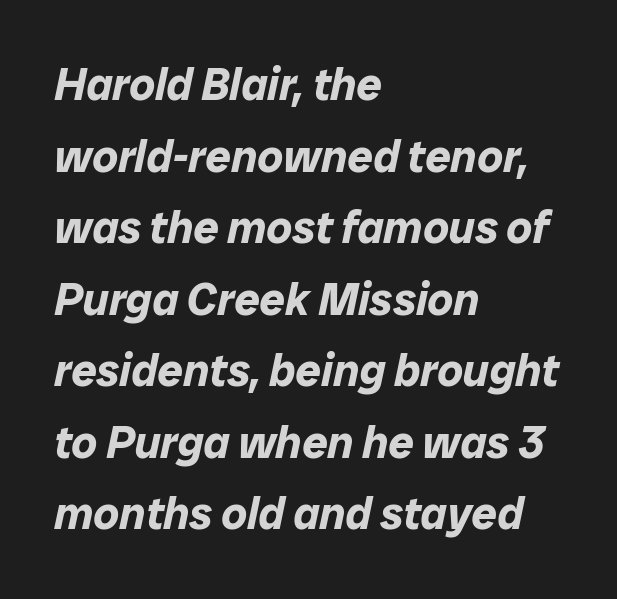
Proportional: the letters do not fall into vertical columns. Students, observe: this is what conventionally led text looks like. Does extra space separate the letters? No, they use regular spacing. A classic flush-left, rag-right setting is used for this passage. Typesetter's note: full bold, strokes at maximum text heaviness.
